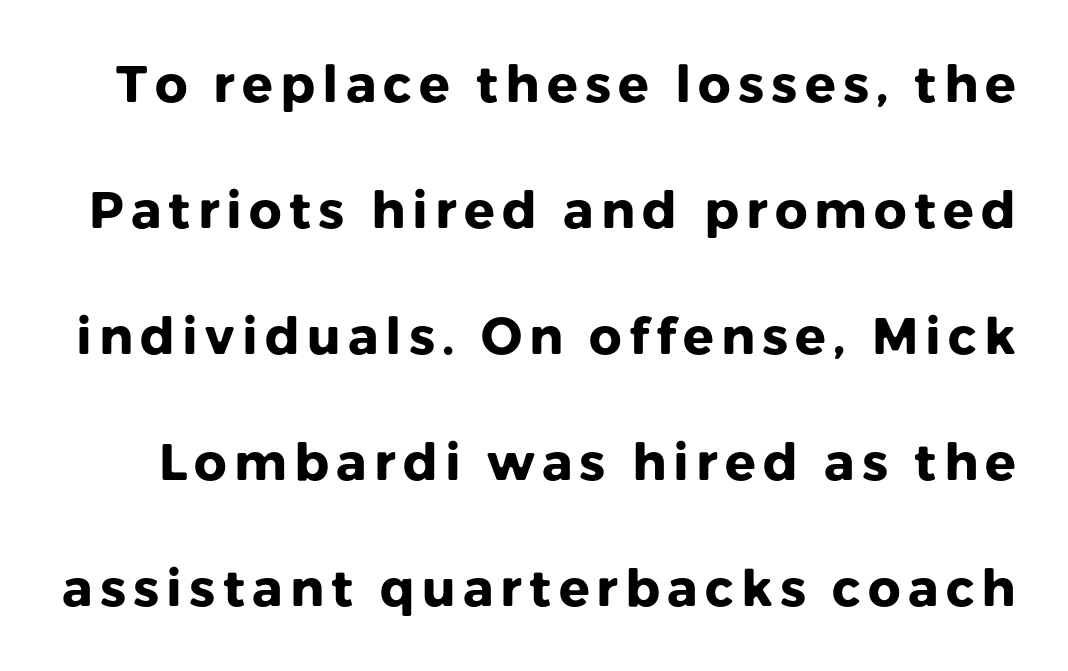
Q: Is the text bold? A: Yes.
Q: Is the text italic (slanted)? A: No, it is upright.
Q: Is the typeface a serif or a sans-serif typeface? A: Sans-serif.
Q: Is the text underlined? A: No.
Q: Is the spacing between lines tight, normal or loose? A: Loose.
Q: Width (condensed, normal, or wide)? A: Normal.
Q: Stroke contrast? A: Low.
Q: x-height? A: Medium.
Q: Monospaced? A: No.
